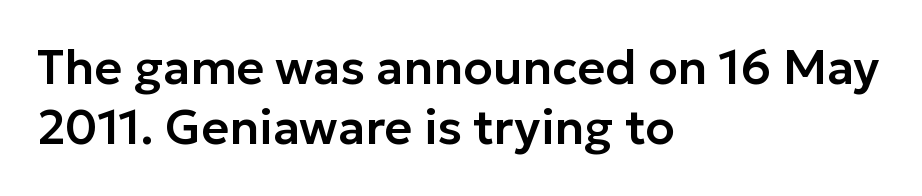
Q: Is the text italic (slanted)? A: No, it is upright.
Q: Is the typeface a serif or a sans-serif typeface? A: Sans-serif.
Q: Is the text underlined? A: No.
Q: How is the paragraph aligned? A: Left-aligned.
Q: Is the spacing between letters normal or unusually wide? A: Normal.
Q: Is the spacing between lines tight, normal or loose? A: Normal.
Q: Width (condensed, normal, or wide)? A: Normal.
Q: Stroke contrast? A: Low.
Q: x-height? A: Medium.
Q: Monospaced? A: No.
